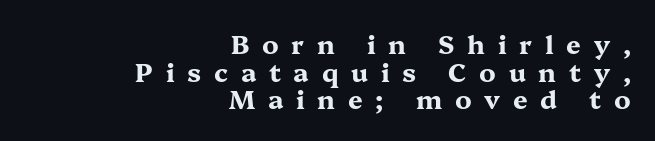
Q: Is the text bold? A: Yes.
Q: Is the text italic (slanted)? A: No, it is upright.
Q: Is the text underlined? A: No.
Q: How is the paragraph aligned? A: Right-aligned.
Q: Is the spacing between letters normal or unusually wide? A: Unusually wide.
Q: Is the spacing between lines tight, normal or loose? A: Tight.
